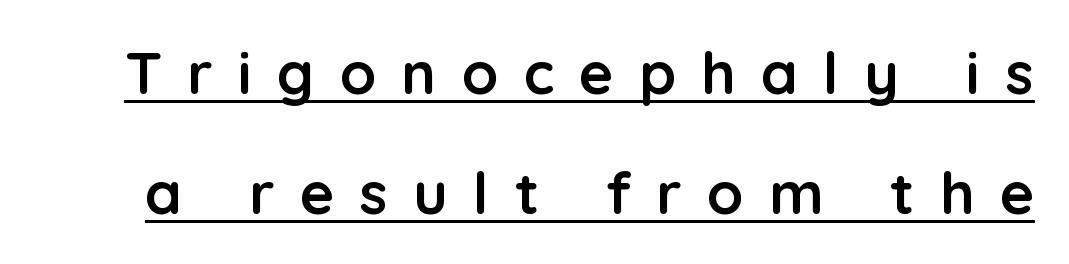
{"serif": "no", "italic": "no", "bold": "yes", "weight": "semibold", "width": "normal", "stroke_contrast": "low", "x_height": "medium", "monospaced": "no", "underline": "yes", "line_spacing": "loose", "line_spacing_ratio": 2.03, "letter_spacing": "wide", "letter_spacing_em": 0.43, "glyph_px": 59}
